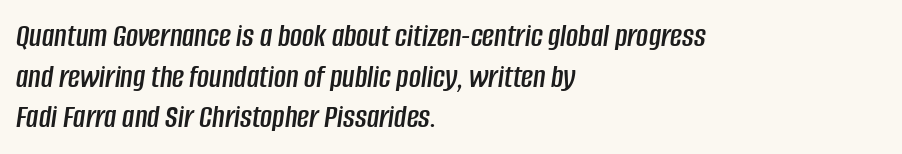
Italic? Definitely — the glyphs are oblique. The face used here is rendered with its standard letterfit. The compositor pushed each line to the left boundary. Beneath every word, the page is bare.
